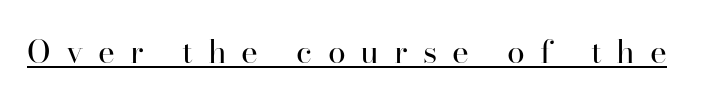
You can tell from the footed stems that serif type was used. Nothing heavy about these letters — not bold at all. Is there any slant? The stems are plumb. The string is rendered with underlining switched on.
